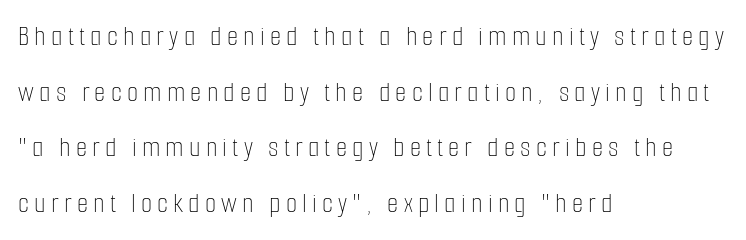
{"italic": "no", "bold": "no", "weight": "thin", "width": "condensed", "stroke_contrast": "low", "x_height": "medium", "monospaced": "no", "underline": "no", "align": "left", "line_spacing": "loose", "line_spacing_ratio": 1.92, "glyph_px": 29}
